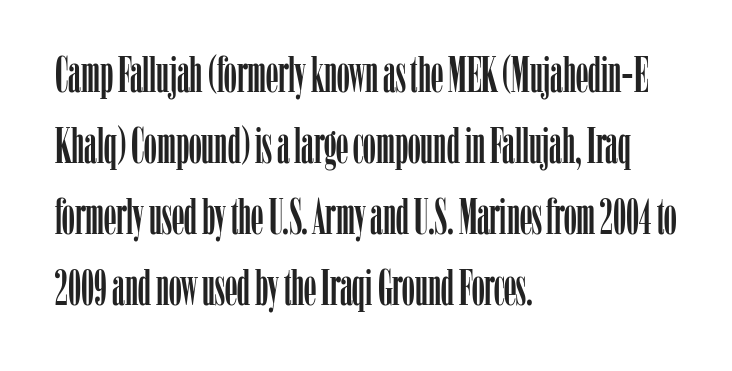
The image shows 50 px condensed serif type, upright; set left-aligned, normal line spacing (1.42x), normal letter spacing, not underlined; low stroke contrast and a medium x-height.
